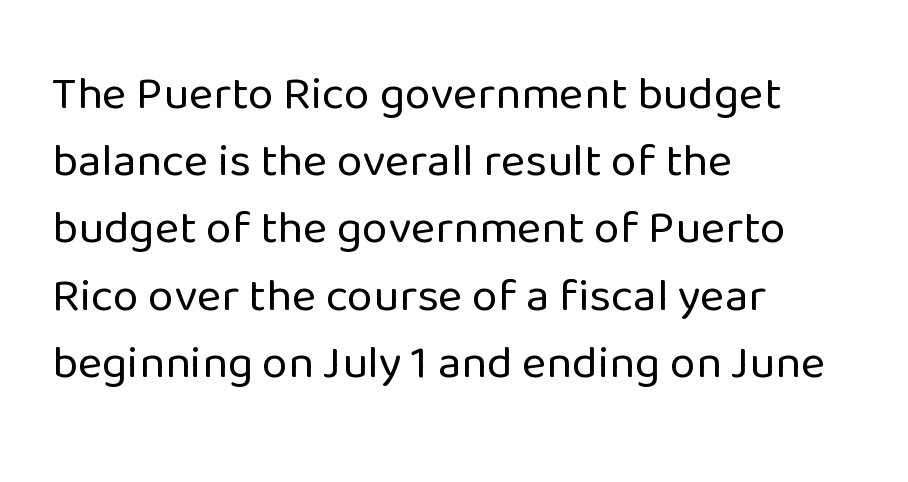
Q: Is the text bold? A: No.
Q: Is the text italic (slanted)? A: No, it is upright.
Q: Is the typeface a serif or a sans-serif typeface? A: Sans-serif.
Q: Is the text underlined? A: No.
Q: How is the paragraph aligned? A: Left-aligned.
Q: Is the spacing between letters normal or unusually wide? A: Normal.
Q: Is the spacing between lines tight, normal or loose? A: Normal.
Q: Width (condensed, normal, or wide)? A: Normal.
Q: Stroke contrast? A: Low.
Q: x-height? A: Medium.
Q: Monospaced? A: No.
